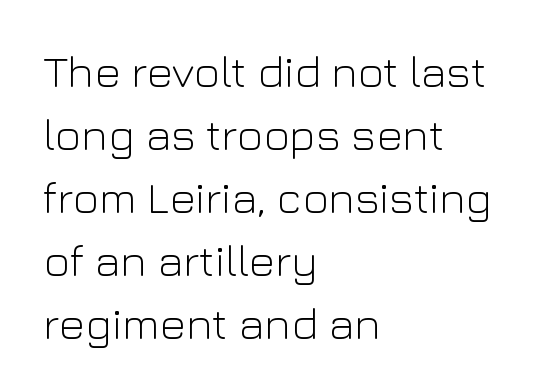
You could not count columns in this text — the font is proportionally spaced. What's the leading like? Ordinary, nothing unusual. Spacing between characters is what you'd get straight out of the box. Is the type heavy? It reads as light-to-regular instead. A student would call this left alignment; a typographer would say flush left, rag right. Designer's note — italics off, roman on.
